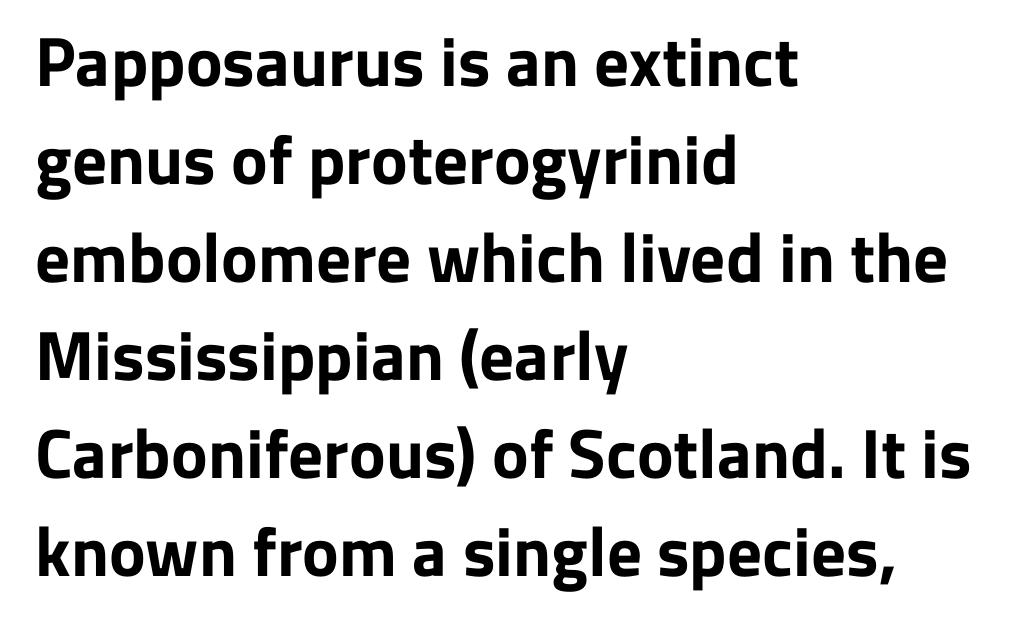
The image shows 69 px bold sans-serif type, upright; set left-aligned, normal line spacing (1.42x), normal letter spacing, not underlined; low stroke contrast and a medium x-height.
